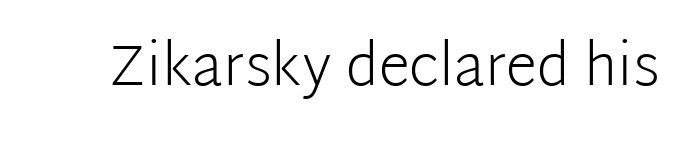
Q: Is the text bold? A: No.
Q: Is the text italic (slanted)? A: No, it is upright.
Q: Is the typeface a serif or a sans-serif typeface? A: Sans-serif.
Q: Is the text underlined? A: No.
Q: Is the spacing between letters normal or unusually wide? A: Normal.
Q: Width (condensed, normal, or wide)? A: Normal.
Q: Stroke contrast? A: Low.
Q: x-height? A: Medium.
Q: Monospaced? A: No.
